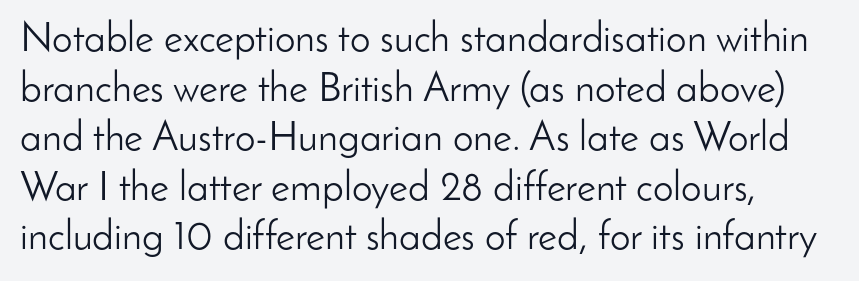
The image shows 41 px light sans-serif type, upright; set left-aligned, line spacing 1.21x, normal letter spacing, not underlined; low stroke contrast and a small x-height.
